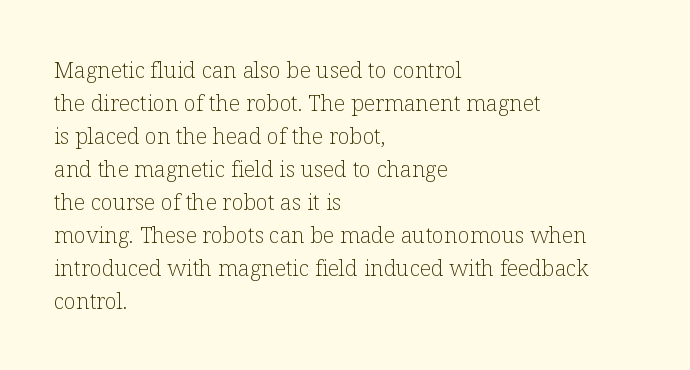
{"italic": "no", "bold": "no", "underline": "no", "align": "left", "line_spacing": "normal", "line_spacing_ratio": 1.5, "letter_spacing": "normal", "letter_spacing_em": 0.0, "glyph_px": 22}
